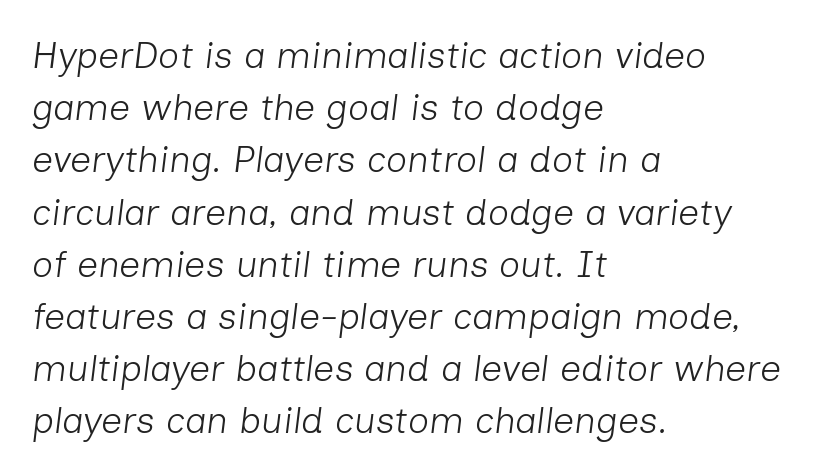
Q: Is the text bold? A: No.
Q: Is the text italic (slanted)? A: Yes, it leans right by about 7 degrees.
Q: Is the text underlined? A: No.
Q: How is the paragraph aligned? A: Left-aligned.
Q: Is the spacing between letters normal or unusually wide? A: Normal.
Q: Is the spacing between lines tight, normal or loose? A: Normal.
Q: Width (condensed, normal, or wide)? A: Normal.
Q: Stroke contrast? A: Low.
Q: x-height? A: Medium.
Q: Monospaced? A: No.
